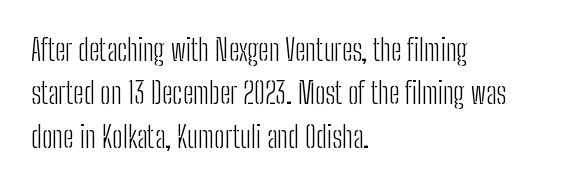
Q: Is the text bold? A: No.
Q: Is the text italic (slanted)? A: No, it is upright.
Q: Is the typeface a serif or a sans-serif typeface? A: Sans-serif.
Q: Is the text underlined? A: No.
Q: How is the paragraph aligned? A: Left-aligned.
Q: Is the spacing between letters normal or unusually wide? A: Normal.
Q: Is the spacing between lines tight, normal or loose? A: Normal.
Q: Width (condensed, normal, or wide)? A: Condensed.
Q: Stroke contrast? A: Low.
Q: x-height? A: Medium.
Q: Monospaced? A: No.
